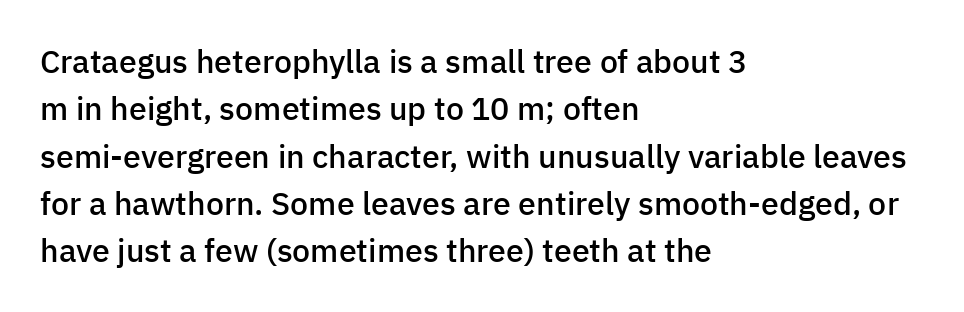
The image shows 32 px semibold sans-serif type, upright; set left-aligned, normal line spacing (1.48x), normal letter spacing, not underlined; low stroke contrast and a medium x-height.
